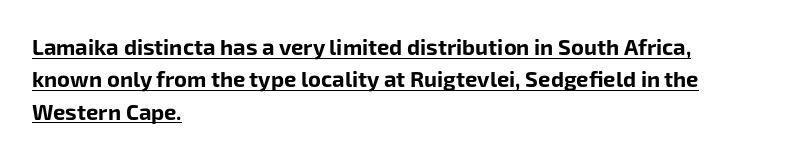
{"italic": "no", "bold": "yes", "underline": "yes", "align": "left", "line_spacing": "normal", "line_spacing_ratio": 1.47, "letter_spacing": "normal", "letter_spacing_em": 0.0, "glyph_px": 22}
